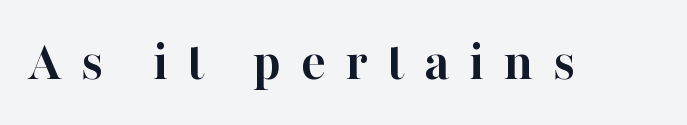
Q: Is the text bold? A: Yes.
Q: Is the text italic (slanted)? A: No, it is upright.
Q: Is the typeface a serif or a sans-serif typeface? A: Serif.
Q: Is the text underlined? A: No.
Q: Is the spacing between letters normal or unusually wide? A: Unusually wide.
Q: Width (condensed, normal, or wide)? A: Normal.
Q: Stroke contrast? A: High.
Q: x-height? A: Medium.
Q: Monospaced? A: No.
